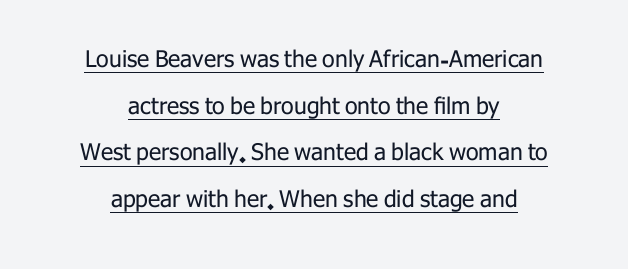
{"italic": "no", "bold": "no", "underline": "yes", "align": "center", "line_spacing": "loose", "line_spacing_ratio": 2.03, "letter_spacing": "normal", "letter_spacing_em": 0.0, "glyph_px": 23}
